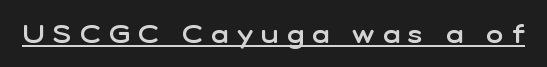
The strokes are fattened partway — semibold, not bold. Italic? Not at all — the glyphs are vertical. Between one letter and the next there's a generous, obvious gap. The specimen includes a rule beneath the text block's lines.
